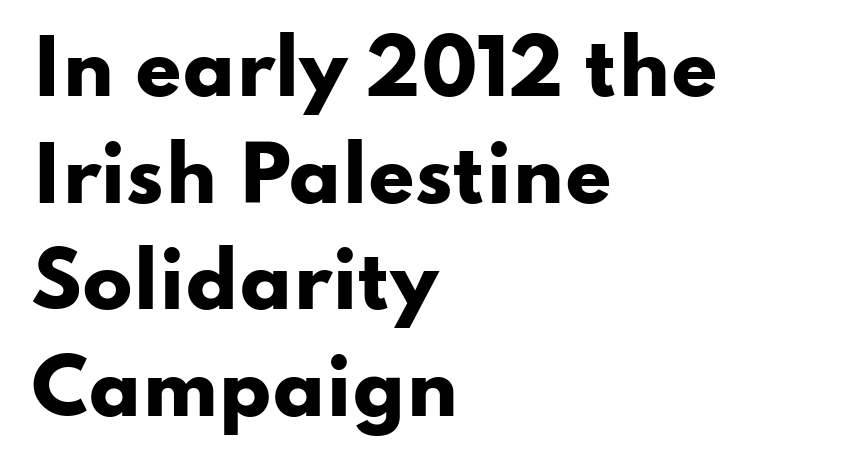
Q: Is the text bold? A: Yes.
Q: Is the text italic (slanted)? A: No, it is upright.
Q: Is the typeface a serif or a sans-serif typeface? A: Sans-serif.
Q: Is the text underlined? A: No.
Q: How is the paragraph aligned? A: Left-aligned.
Q: Is the spacing between letters normal or unusually wide? A: Normal.
Q: Is the spacing between lines tight, normal or loose? A: Normal.
Q: Width (condensed, normal, or wide)? A: Wide.
Q: Stroke contrast? A: Low.
Q: x-height? A: Small.
Q: Monospaced? A: No.
